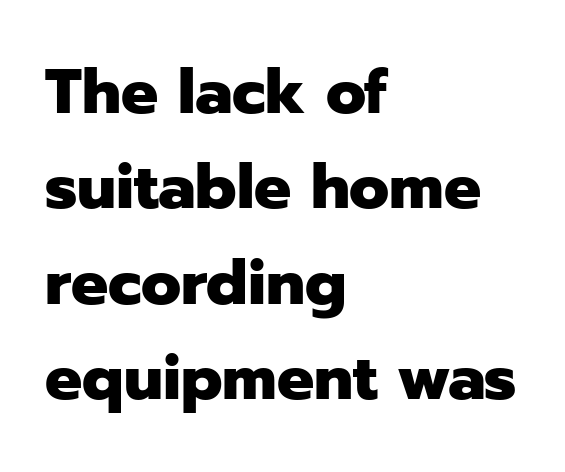
The image shows 62 px heavy sans-serif type, upright; set left-aligned, normal line spacing (1.54x), normal letter spacing, not underlined; low stroke contrast and a medium x-height.
